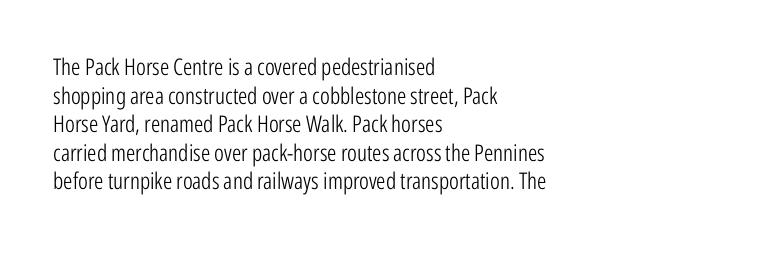
Q: Is the text bold? A: No.
Q: Is the text italic (slanted)? A: No, it is upright.
Q: Is the text underlined? A: No.
Q: How is the paragraph aligned? A: Left-aligned.
Q: Is the spacing between letters normal or unusually wide? A: Normal.
